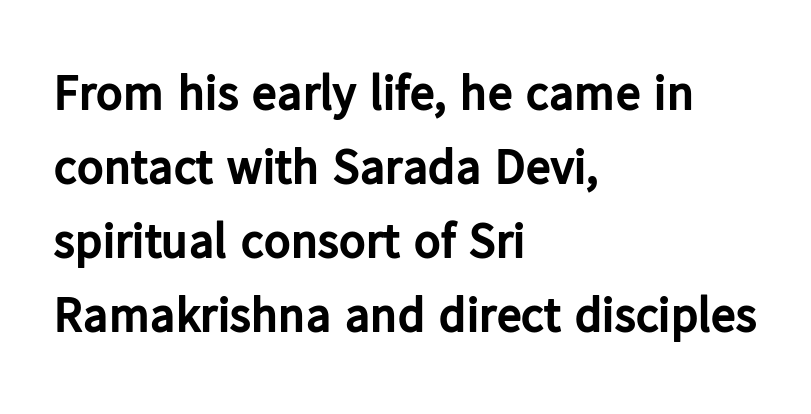
The image shows 50 px bold sans-serif type, upright; set left-aligned, normal line spacing (1.48x), normal letter spacing, not underlined; low stroke contrast and a medium x-height.
